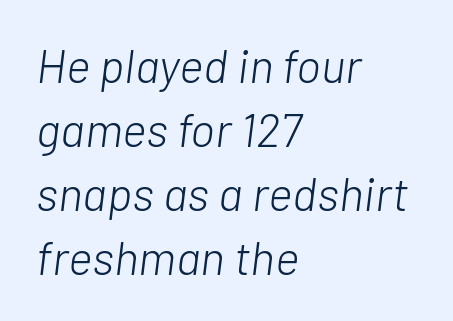
{"italic": "yes", "lean": "right", "slant_degrees": 7, "bold": "no", "weight": "light", "width": "normal", "stroke_contrast": "low", "x_height": "medium", "monospaced": "no", "underline": "no", "align": "left", "line_spacing": "normal", "line_spacing_ratio": 1.36, "letter_spacing": "normal", "letter_spacing_em": 0.0, "glyph_px": 47}
